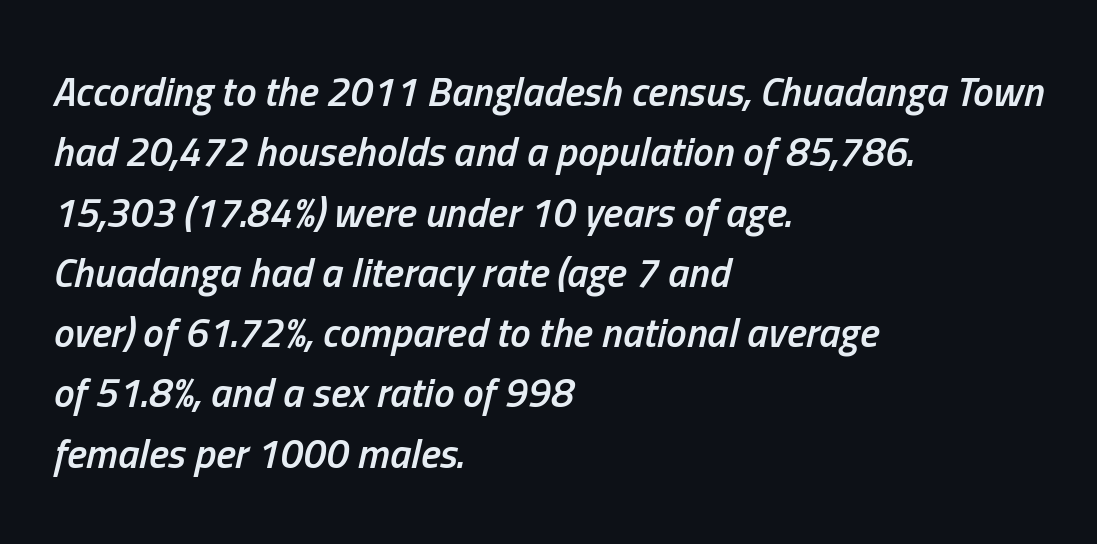
{"italic": "yes", "lean": "right", "slant_degrees": 13, "bold": "semi", "weight": "semibold", "width": "condensed", "stroke_contrast": "low", "x_height": "medium", "monospaced": "no", "underline": "no", "align": "left", "line_spacing": "normal", "line_spacing_ratio": 1.47, "letter_spacing": "normal", "letter_spacing_em": 0.0, "glyph_px": 41}
